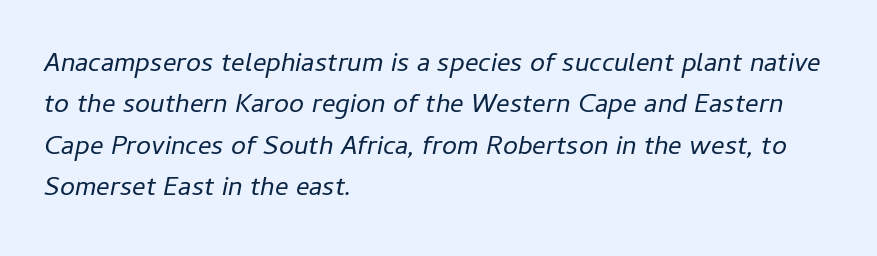
The image shows 27 px text type, italic (leaning right); set left-aligned, normal line spacing (1.53x), normal letter spacing, not underlined.
